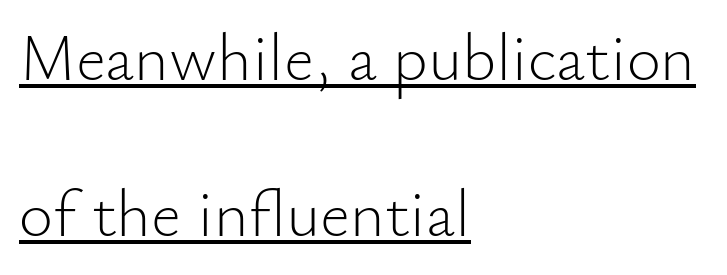
Ink coverage per letter is moderate at most. This rendering features underlined lettering. The face used here is proportionally spaced, like ordinary book or web type. The lines are spread far apart with generous leading.
